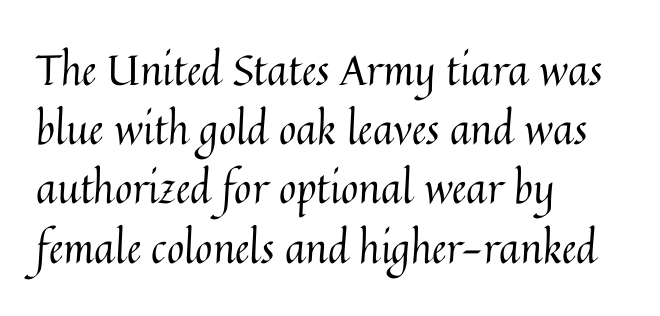
{"bold": "no", "weight": "regular", "width": "normal", "stroke_contrast": "medium", "x_height": "medium", "monospaced": "no", "underline": "no", "align": "left", "line_spacing": "normal", "line_spacing_ratio": 1.41, "letter_spacing": "normal", "letter_spacing_em": 0.0, "glyph_px": 42}
